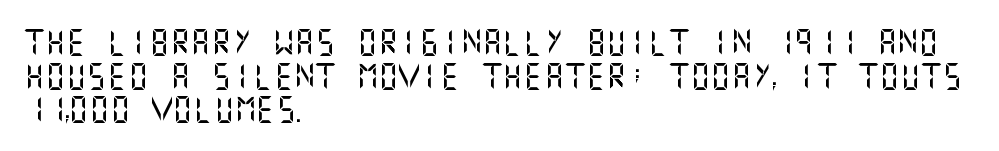
{"italic": "no", "underline": "no", "align": "left", "line_spacing": "normal", "line_spacing_ratio": 1.29, "letter_spacing": "normal", "letter_spacing_em": 0.0, "glyph_px": 26}
